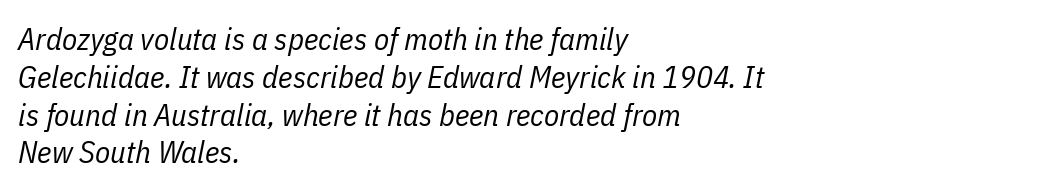
Q: Is the text bold? A: No.
Q: Is the text italic (slanted)? A: Yes, it leans right by about 11 degrees.
Q: Is the text underlined? A: No.
Q: How is the paragraph aligned? A: Left-aligned.
Q: Is the spacing between letters normal or unusually wide? A: Normal.
Q: Width (condensed, normal, or wide)? A: Condensed.
Q: Stroke contrast? A: Low.
Q: x-height? A: Medium.
Q: Monospaced? A: No.
